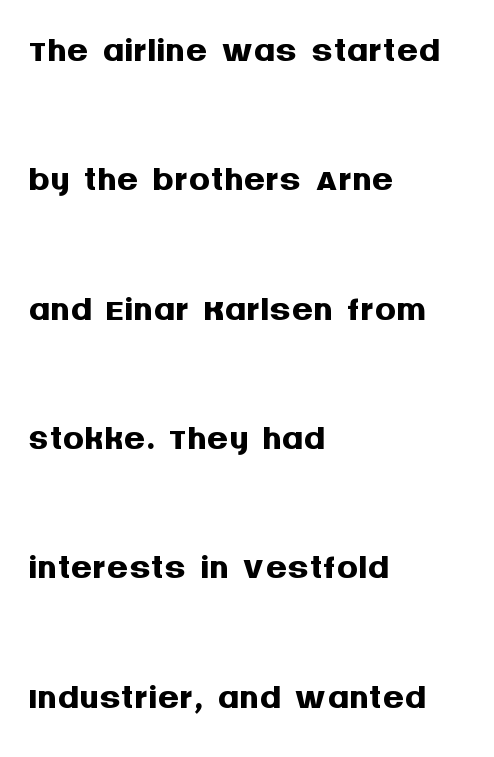
{"serif": "no", "italic": "no", "bold": "yes", "weight": "semibold", "width": "normal", "stroke_contrast": "medium", "x_height": "large", "monospaced": "no", "underline": "no", "align": "left", "line_spacing": "loose", "line_spacing_ratio": 2.44, "letter_spacing": "normal", "letter_spacing_em": 0.0, "glyph_px": 53}
